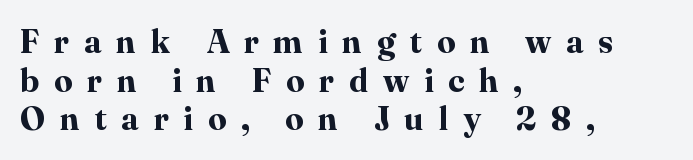
Q: Is the text bold? A: Yes.
Q: Is the text italic (slanted)? A: No, it is upright.
Q: Is the typeface a serif or a sans-serif typeface? A: Serif.
Q: Is the text underlined? A: No.
Q: How is the paragraph aligned? A: Left-aligned.
Q: Is the spacing between letters normal or unusually wide? A: Unusually wide.
Q: Width (condensed, normal, or wide)? A: Normal.
Q: Stroke contrast? A: High.
Q: x-height? A: Medium.
Q: Monospaced? A: No.
